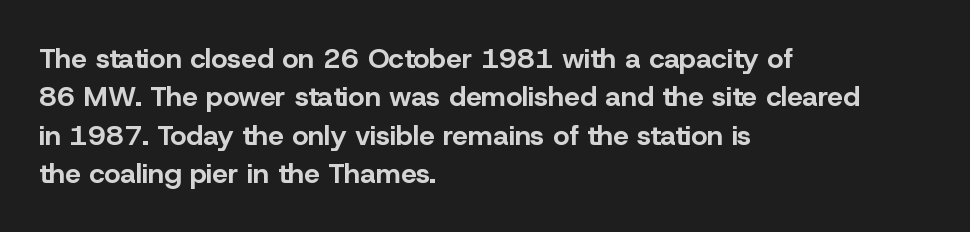
The sample has been set heavy, in full bold. Regarding leading, the lines here are spaced in the standard way. Posture: straight, roman, zero tilt. Line beginnings align vertically; line endings do not. Characters follow at the spacing the type designer built in. Underlining? Definitely not there.
